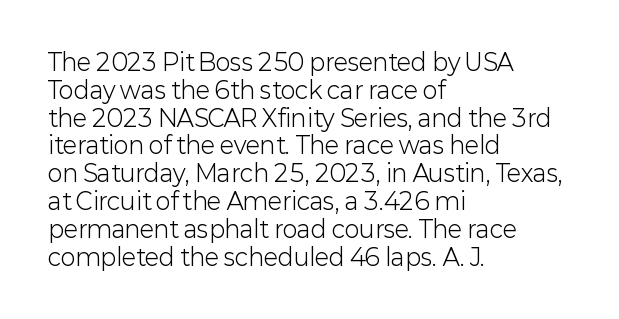
Q: Is the text bold? A: No.
Q: Is the text italic (slanted)? A: No, it is upright.
Q: Is the text underlined? A: No.
Q: How is the paragraph aligned? A: Left-aligned.
Q: Is the spacing between letters normal or unusually wide? A: Normal.
